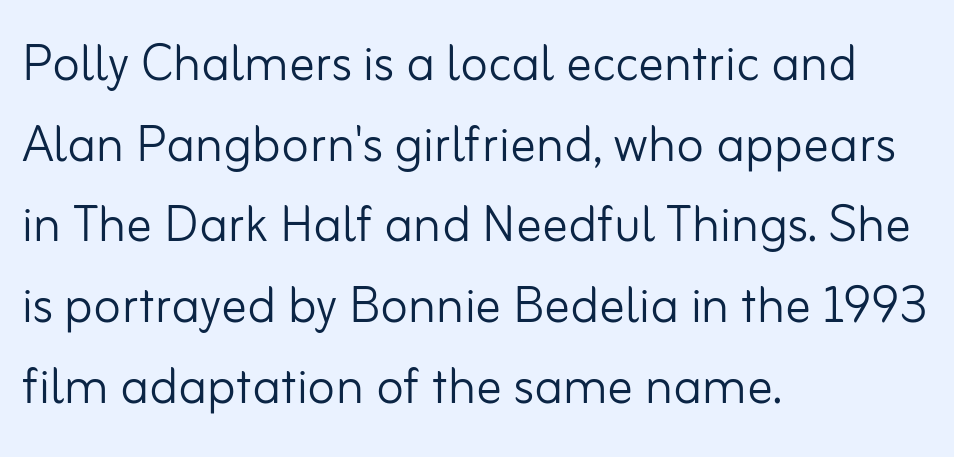
The image shows 64 px light sans-serif type, upright; set left-aligned, normal line spacing (1.26x), normal letter spacing, not underlined; low stroke contrast and a small x-height.
